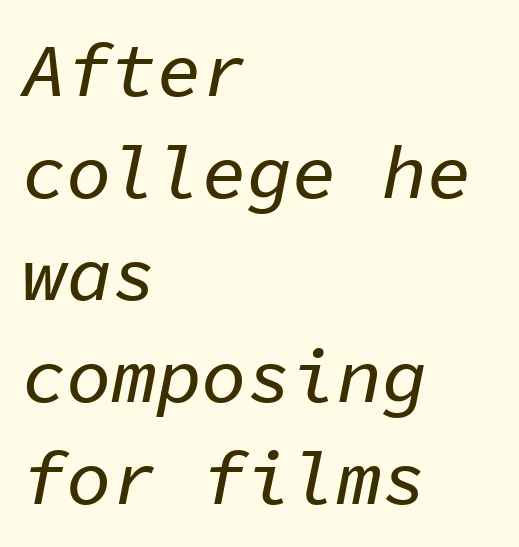
The lines are quadded left. Words float on clear page, feet unadorned. The whole block is typeset with a tilt. Vertical spacing — default. Do the characters align in a grid? Yes, the font is monospaced.
